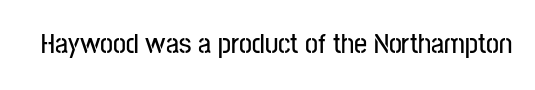
The image shows 29 px condensed sans-serif type, upright; set normal letter spacing, not underlined; low stroke contrast and a medium x-height.
